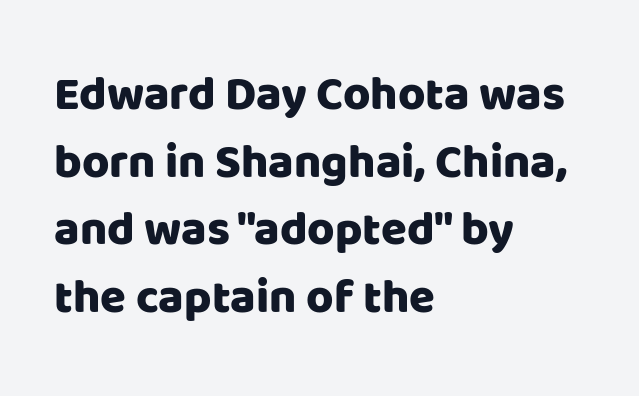
{"serif": "no", "italic": "no", "width": "normal", "stroke_contrast": "low", "x_height": "large", "monospaced": "no", "underline": "no", "align": "left", "line_spacing": "normal", "line_spacing_ratio": 1.44, "letter_spacing": "normal", "letter_spacing_em": 0.0, "glyph_px": 47}
